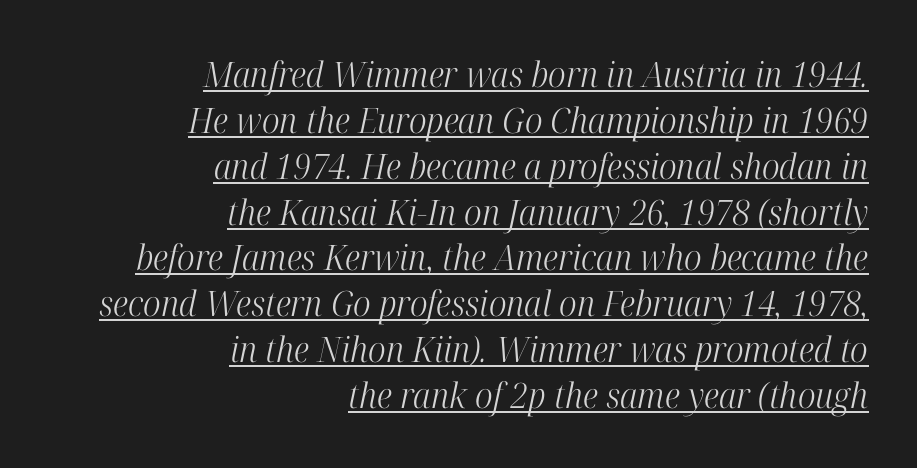
The image shows 35 px light, condensed serif type, italic (leaning right); set right-aligned, normal line spacing (1.31x), normal letter spacing, underlined; high stroke contrast and a medium x-height.
